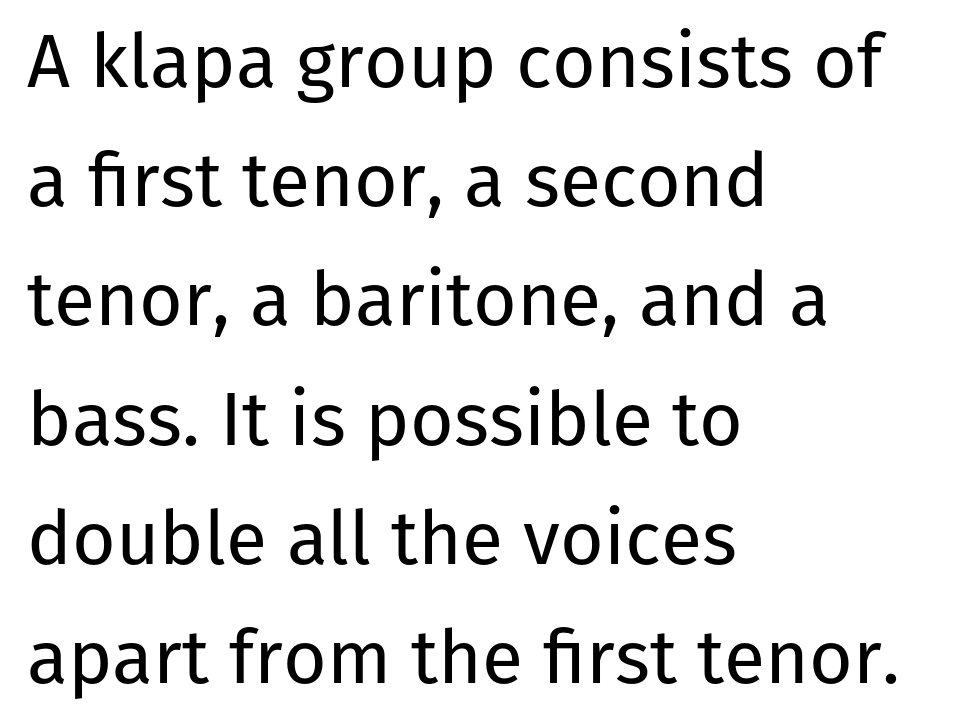
The image shows 75 px regular-weight sans-serif type, upright; set left-aligned, normal line spacing (1.59x), normal letter spacing, not underlined; low stroke contrast and a medium x-height.
